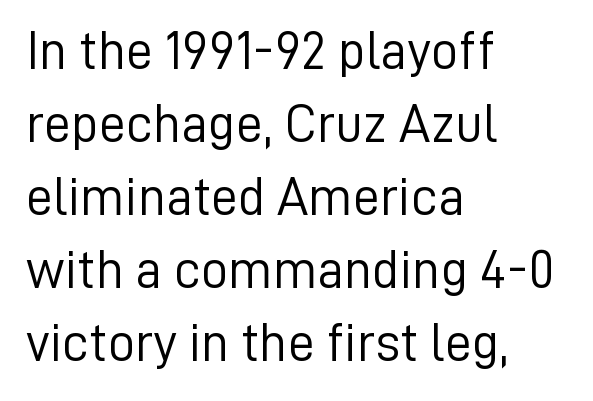
The image shows 54 px light sans-serif type, upright; set left-aligned, normal line spacing (1.35x), normal letter spacing, not underlined; low stroke contrast and a medium x-height.
